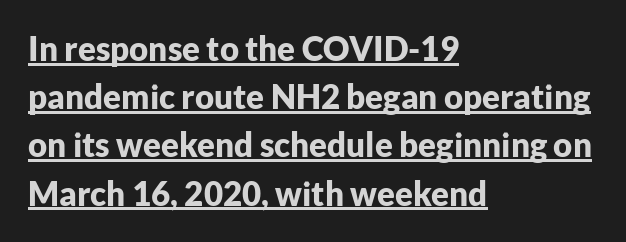
Q: Is the text bold? A: Yes.
Q: Is the text italic (slanted)? A: No, it is upright.
Q: Is the typeface a serif or a sans-serif typeface? A: Sans-serif.
Q: Is the text underlined? A: Yes.
Q: How is the paragraph aligned? A: Left-aligned.
Q: Is the spacing between letters normal or unusually wide? A: Normal.
Q: Is the spacing between lines tight, normal or loose? A: Normal.
Q: Width (condensed, normal, or wide)? A: Normal.
Q: Stroke contrast? A: Low.
Q: x-height? A: Medium.
Q: Monospaced? A: No.
